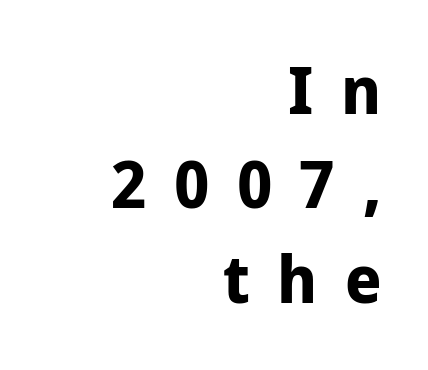
{"serif": "no", "italic": "no", "bold": "yes", "weight": "bold", "width": "normal", "stroke_contrast": "low", "x_height": "medium", "monospaced": "no", "underline": "no", "align": "right", "line_spacing": "normal", "line_spacing_ratio": 1.43, "letter_spacing": "wide", "letter_spacing_em": 0.41, "glyph_px": 66}
